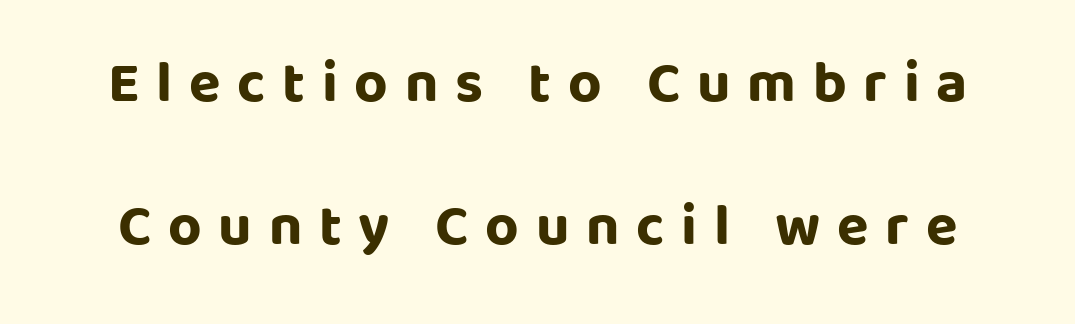
{"serif": "no", "italic": "no", "bold": "yes", "weight": "bold", "width": "normal", "stroke_contrast": "low", "x_height": "large", "monospaced": "no", "underline": "no", "line_spacing": "loose", "line_spacing_ratio": 2.46, "letter_spacing": "wide", "letter_spacing_em": 0.29, "glyph_px": 58}
